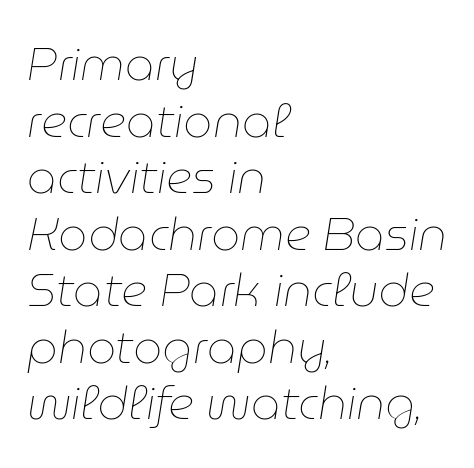
The foot of each line stays bare and open. Ink coverage per letter is moderate at most. These lines are rendered in a variable-pitch font. The compositor pushed each line to the left boundary. Inter-character spacing is left at the font's built-in metrics.
